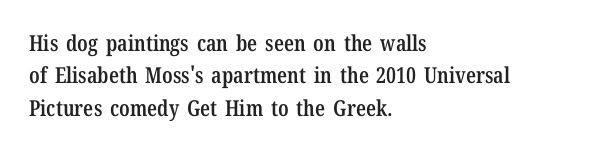
Q: Is the text bold? A: Semi-bold.
Q: Is the text italic (slanted)? A: No, it is upright.
Q: Is the text underlined? A: No.
Q: How is the paragraph aligned? A: Left-aligned.
Q: Is the spacing between letters normal or unusually wide? A: Normal.
Q: Is the spacing between lines tight, normal or loose? A: Normal.
